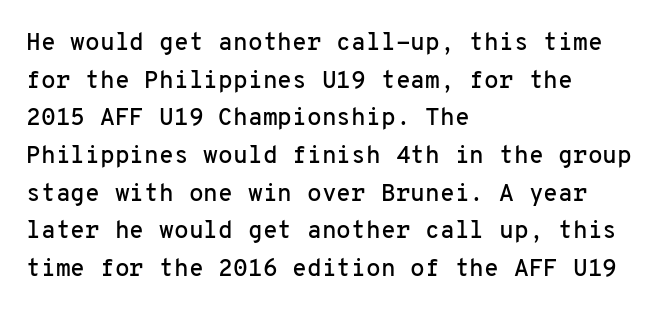
The image shows 24 px text type, upright; set left-aligned, normal line spacing (1.57x), normal letter spacing, not underlined.
